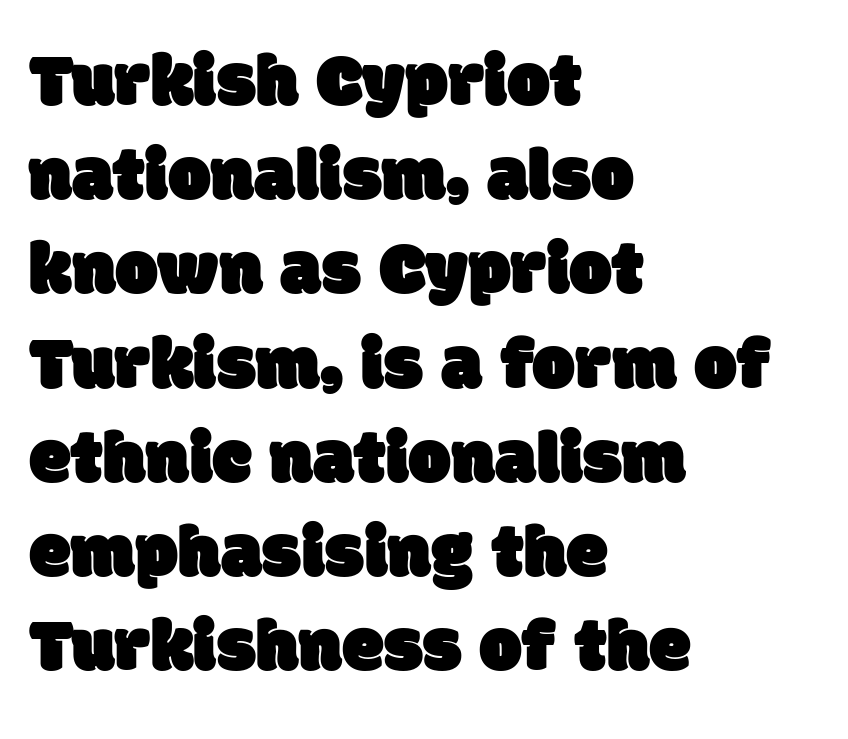
{"serif": "no", "width": "normal", "stroke_contrast": "low", "x_height": "large", "monospaced": "no", "underline": "no", "align": "left", "line_spacing_ratio": 1.24, "letter_spacing": "normal", "letter_spacing_em": 0.0, "glyph_px": 76}
